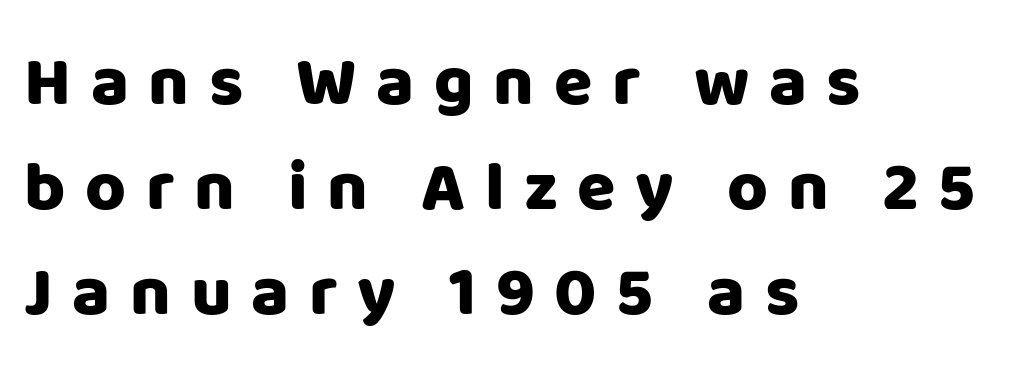
The paragraph has a hard left edge and a soft right edge. Varying glyph widths throughout — classic text-font behaviour. Quick note: interline space is typical. These lines were composed using upright roman letters. Display-style spreading of the glyphs; the letterfit is very open.
